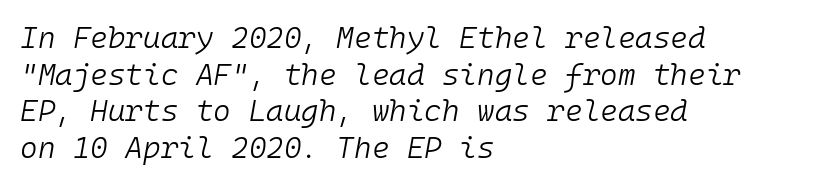
The gaps between neighbouring characters are ordinary and unremarkable. Decoration check: the copy has no underline. Leftover space on each line is placed entirely after the last word. Stroke mass is kept to a normal reading level or below. Every character here occupies the same horizontal width, giving the sample a typewriter-like rhythm. Characters are canted at an angle relative to the baseline's perpendicular.
